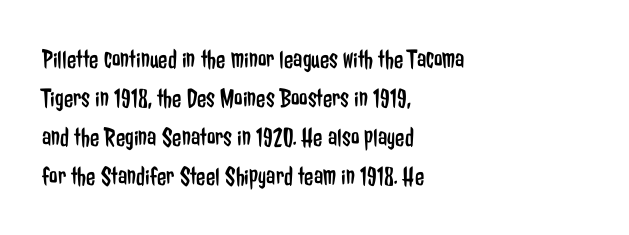
{"italic": "no", "bold": "no", "underline": "no", "align": "left", "line_spacing": "normal", "line_spacing_ratio": 1.44, "letter_spacing": "normal", "letter_spacing_em": 0.0, "glyph_px": 27}
